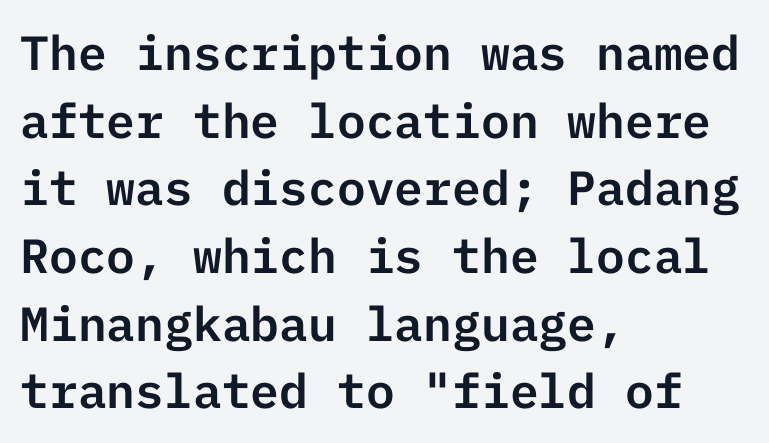
{"serif": "no", "italic": "no", "width": "normal", "stroke_contrast": "low", "x_height": "medium", "underline": "no", "align": "left", "line_spacing": "normal", "line_spacing_ratio": 1.41, "letter_spacing": "normal", "letter_spacing_em": 0.0, "glyph_px": 48}
